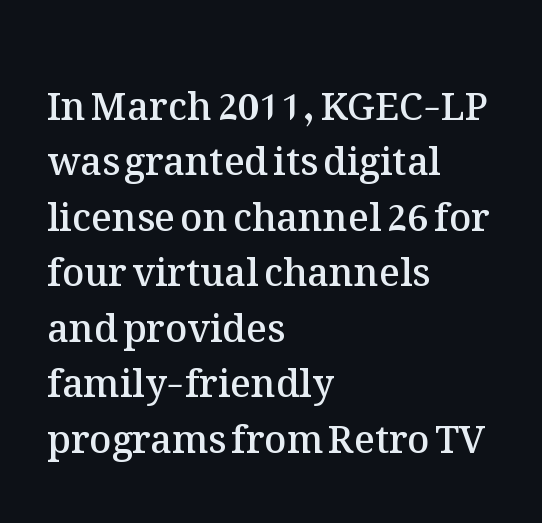
Summary of vertical rhythm: regular, with standard interline spacing. Does the weight exceed regular? Yes, but only to semibold. The space beneath each line is pristine and unruled. This rendering leaves character spacing at its baseline value. The type sits square on the baseline with zero lean. Short and long lines alike share a common starting point at left.
